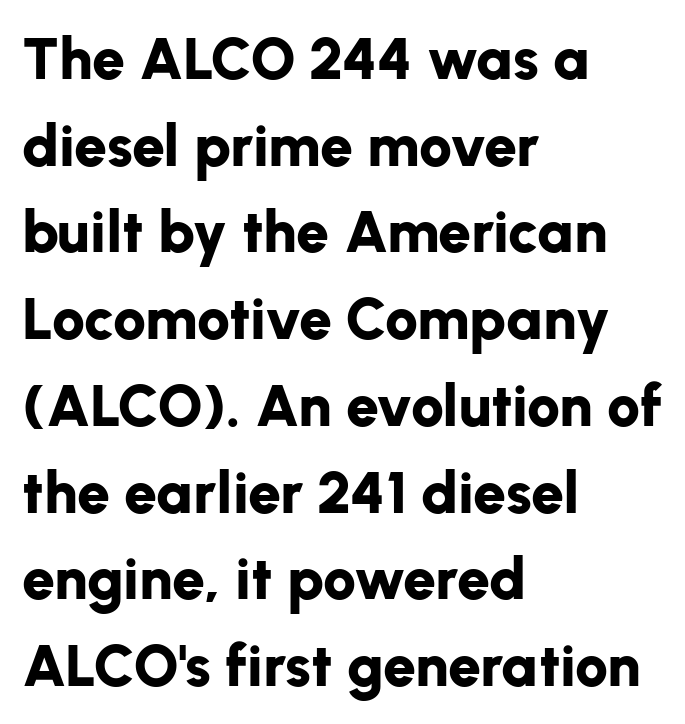
A classic flush-left, rag-right setting is used for this passage. The face used here is proportionally spaced, like ordinary book or web type. Every letter is thick-stroked: bold, no question. Letterform terminals end flat and unadorned throughout the passage. Notice how the stems are strictly vertical — no italics here.
